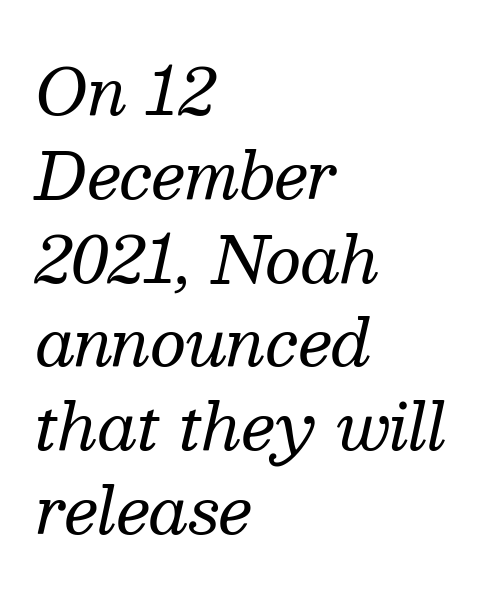
Old-style or modern, the face here clearly has serifs. The font is comparable to plain body text, perhaps lighter. The leading is moderate, giving the passage an even texture. The passage shown has conventional tracking throughout. The paragraph has a hard left edge and a soft right edge.
